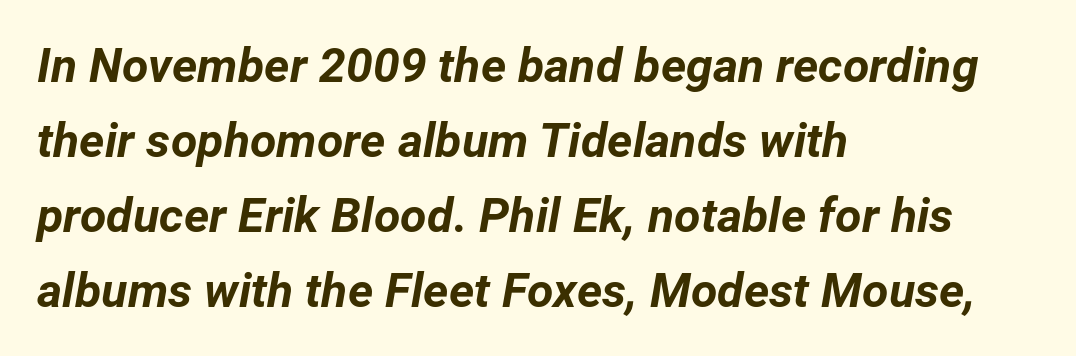
The image shows 48 px bold type, italic (leaning right); set left-aligned, normal line spacing (1.56x), normal letter spacing, not underlined; low stroke contrast and a medium x-height.
